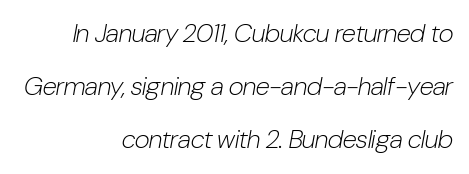
The image shows 26 px text type, italic (leaning right); set right-aligned, loose line spacing (2.04x), normal letter spacing, not underlined.
